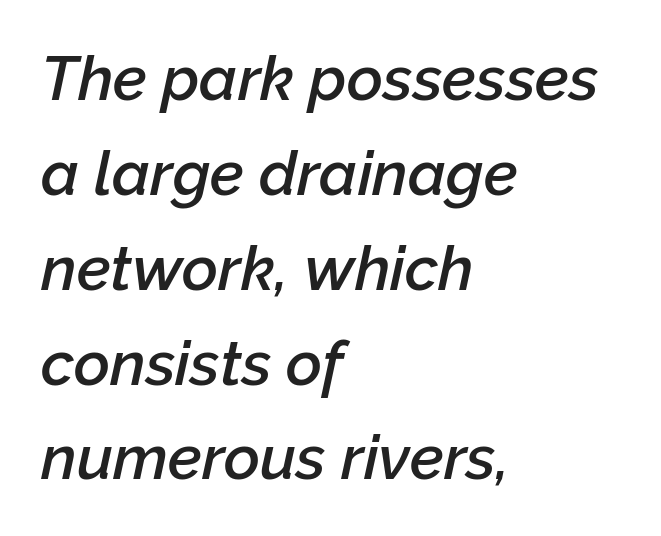
{"italic": "yes", "lean": "right", "slant_degrees": 12, "bold": "semi", "weight": "semibold", "width": "normal", "stroke_contrast": "low", "x_height": "medium", "monospaced": "no", "underline": "no", "align": "left", "line_spacing": "normal", "line_spacing_ratio": 1.53, "letter_spacing": "normal", "letter_spacing_em": 0.0, "glyph_px": 62}
